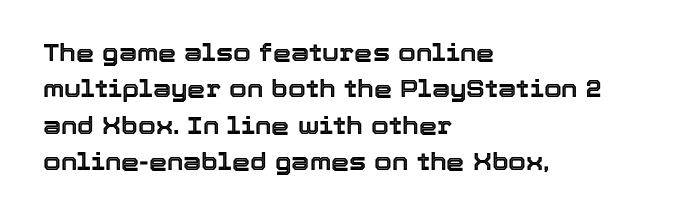
The image shows 23 px text type, upright; set left-aligned, normal line spacing (1.58x), normal letter spacing, not underlined.
